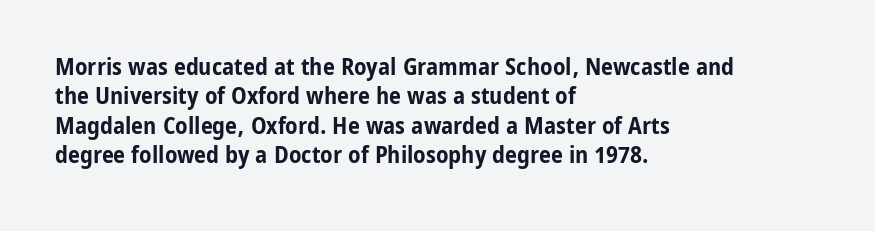
Check the space under the baseline: it is left empty. Words appear dense and cohesive because spacing is normal. Summary of weight: heavy, a full bold. Caption: multi-line text, flush left, ragged right.
